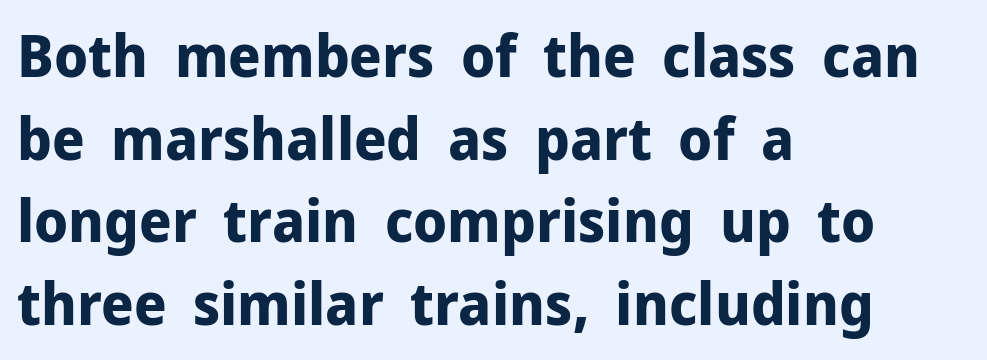
Q: Is the text bold? A: Yes.
Q: Is the text italic (slanted)? A: No, it is upright.
Q: Is the typeface a serif or a sans-serif typeface? A: Sans-serif.
Q: Is the text underlined? A: No.
Q: How is the paragraph aligned? A: Left-aligned.
Q: Is the spacing between letters normal or unusually wide? A: Normal.
Q: Is the spacing between lines tight, normal or loose? A: Normal.
Q: Width (condensed, normal, or wide)? A: Normal.
Q: Stroke contrast? A: Low.
Q: x-height? A: Medium.
Q: Monospaced? A: No.
